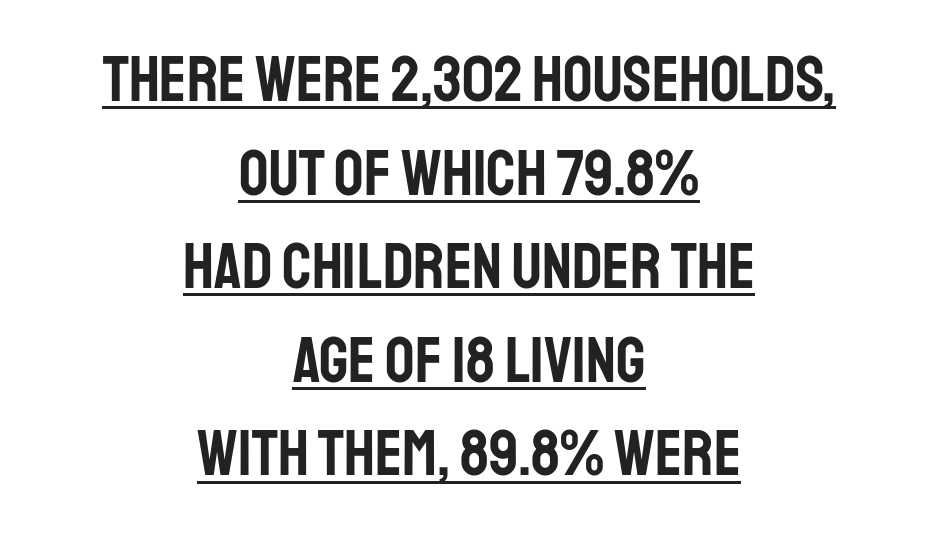
Q: Is the text italic (slanted)? A: No, it is upright.
Q: Is the typeface a serif or a sans-serif typeface? A: Sans-serif.
Q: Is the text underlined? A: Yes.
Q: How is the paragraph aligned? A: Centered.
Q: Is the spacing between letters normal or unusually wide? A: Normal.
Q: Is the spacing between lines tight, normal or loose? A: Normal.
Q: Width (condensed, normal, or wide)? A: Condensed.
Q: Stroke contrast? A: Low.
Q: x-height? A: Large.
Q: Monospaced? A: No.
